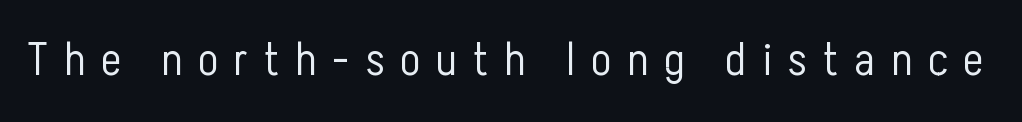
{"serif": "no", "italic": "no", "bold": "no", "weight": "light", "width": "condensed", "stroke_contrast": "low", "x_height": "medium", "monospaced": "no", "underline": "no", "letter_spacing": "wide", "letter_spacing_em": 0.34, "glyph_px": 47}
